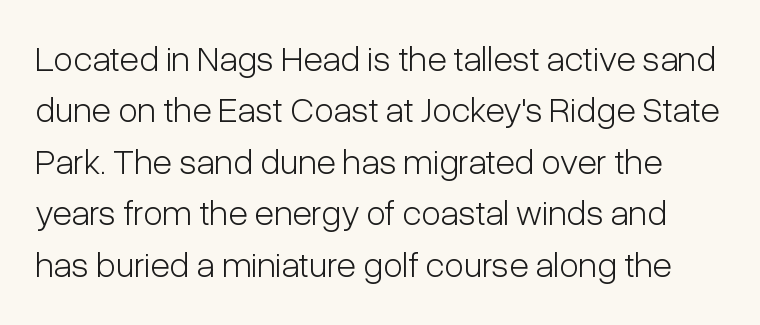
The image shows 36 px light, condensed sans-serif type, upright; set normal line spacing (1.43x), normal letter spacing, not underlined; low stroke contrast and a medium x-height.
